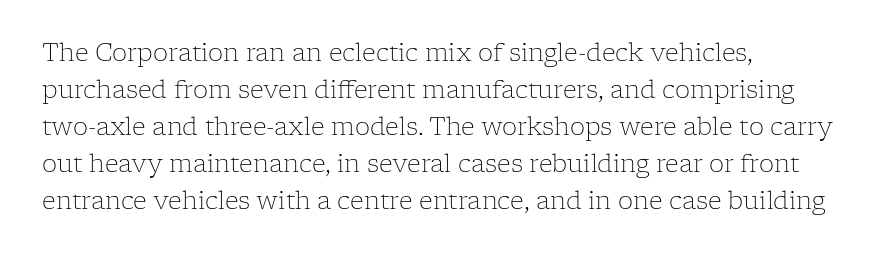
Vertical strokes here are truly vertical. Every row of glyphs begins at an identical x-position on the left. Between one letter and the next there's only the usual sliver of space. Only glyphs here, with clear space below each row.
